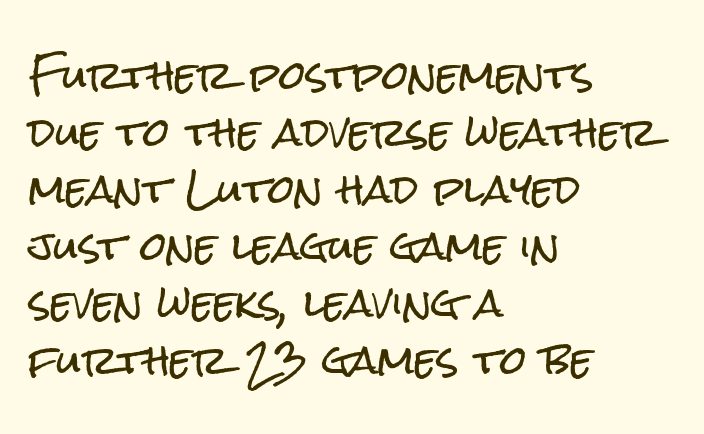
Q: Is the text italic (slanted)? A: No, it is upright.
Q: Is the typeface a serif or a sans-serif typeface? A: Sans-serif.
Q: Is the text underlined? A: No.
Q: How is the paragraph aligned? A: Left-aligned.
Q: Is the spacing between letters normal or unusually wide? A: Normal.
Q: Is the spacing between lines tight, normal or loose? A: Normal.
Q: Width (condensed, normal, or wide)? A: Condensed.
Q: Stroke contrast? A: Low.
Q: x-height? A: Medium.
Q: Monospaced? A: No.
